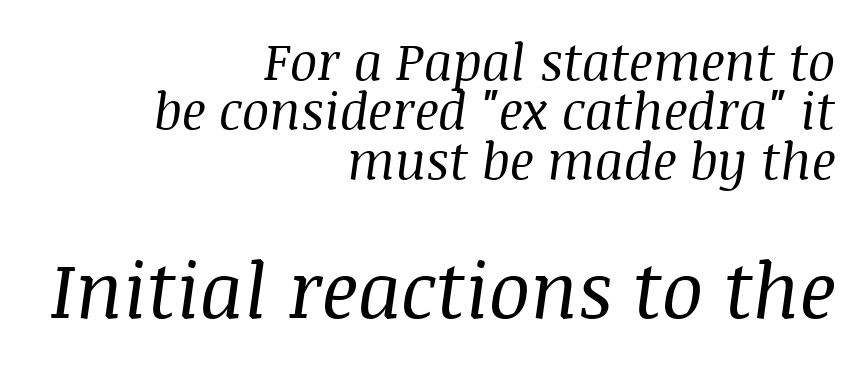
The image shows 77 px regular-weight serif type, italic (leaning right); set right-aligned, tight line spacing (0.97x), normal letter spacing, not underlined; the second (bottom) block is 1.51x larger; medium stroke contrast and a large x-height.
